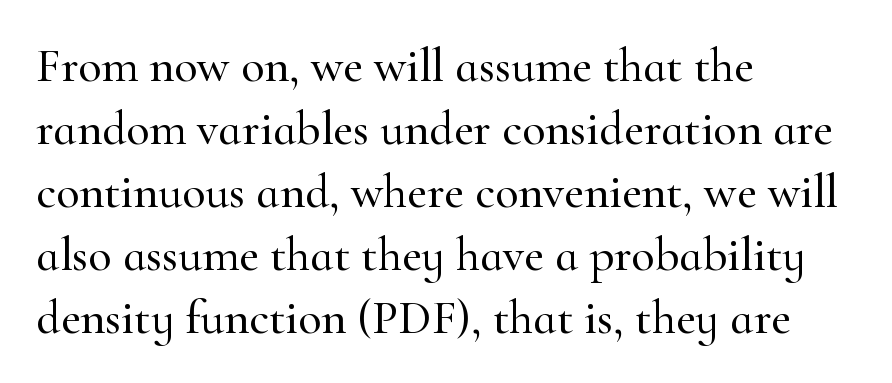
The image shows 48 px serif type, upright; set left-aligned, normal line spacing (1.31x), normal letter spacing, not underlined; high stroke contrast and a small x-height.
